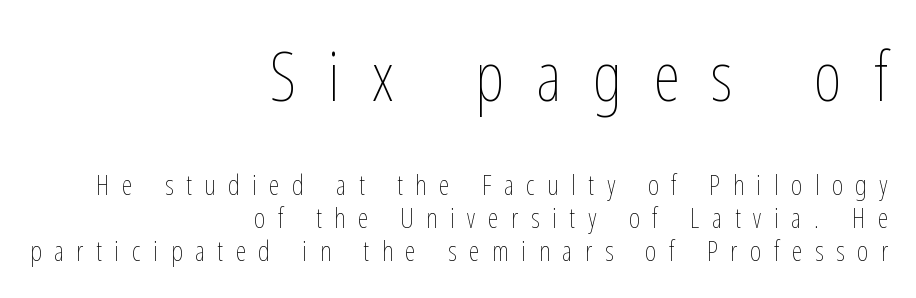
Loose tracking; the words dissolve into strings of separated letters. Note: larger setting up top, smaller setting below. Each row of text sits above clean, open space. A typesetter would call this proportional, since set widths differ per character. Posture: upright roman.
